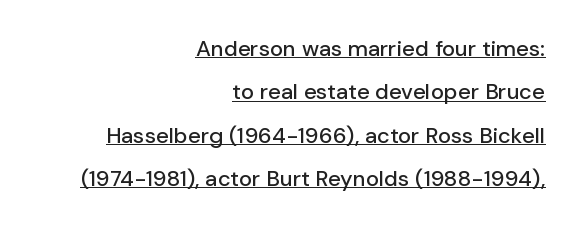
The image shows 22 px text type, upright; set right-aligned, loose line spacing (1.97x), normal letter spacing, underlined.
